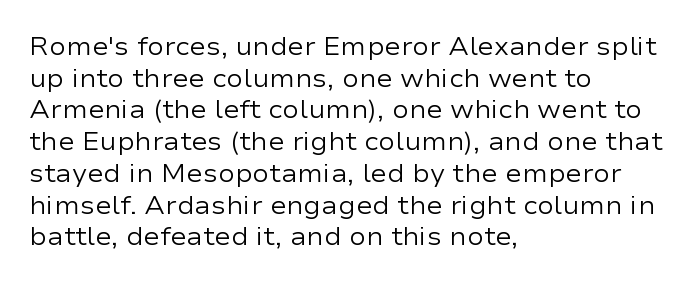
The image shows 25 px text type, upright; set left-aligned, normal line spacing (1.27x), normal letter spacing, not underlined.
